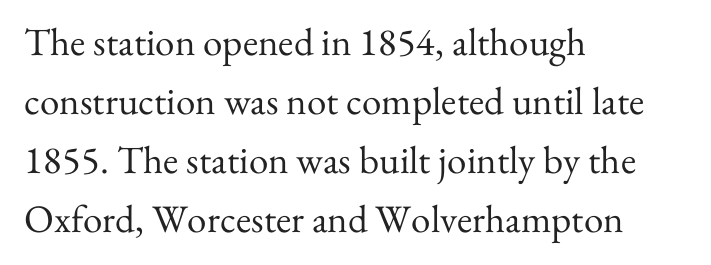
The image shows 39 px regular-weight serif type, upright; set left-aligned, normal line spacing (1.51x), normal letter spacing, not underlined; medium stroke contrast and a small x-height.
